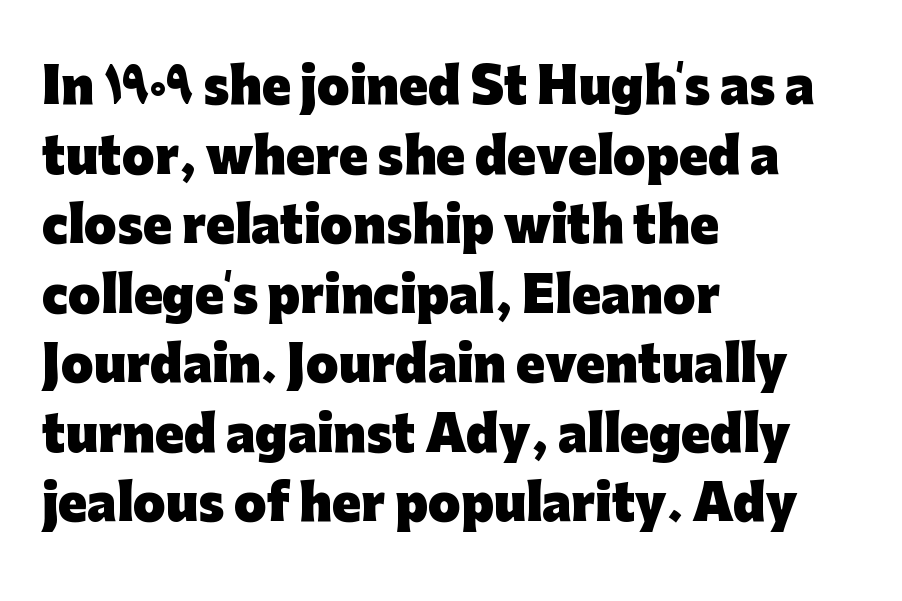
Inter-character spacing is left at the font's built-in metrics. The strip under each line holds only bare page. Set as a true bold cut, around the 700 mark. A typesetter would label this face a sans.
